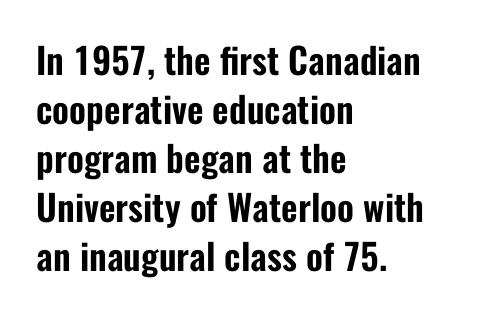
Q: Is the text italic (slanted)? A: No, it is upright.
Q: Is the typeface a serif or a sans-serif typeface? A: Sans-serif.
Q: Is the text underlined? A: No.
Q: How is the paragraph aligned? A: Left-aligned.
Q: Is the spacing between letters normal or unusually wide? A: Normal.
Q: Is the spacing between lines tight, normal or loose? A: Normal.
Q: Width (condensed, normal, or wide)? A: Condensed.
Q: Stroke contrast? A: Low.
Q: x-height? A: Medium.
Q: Monospaced? A: No.
